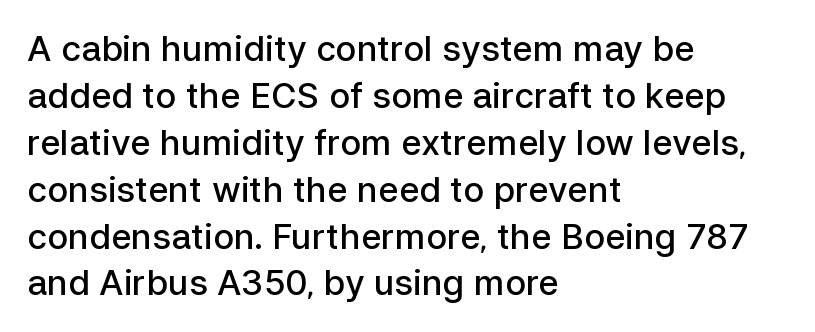
The image shows 35 px semibold sans-serif type, upright; set left-aligned, normal line spacing (1.34x), normal letter spacing, not underlined; low stroke contrast and a medium x-height.
